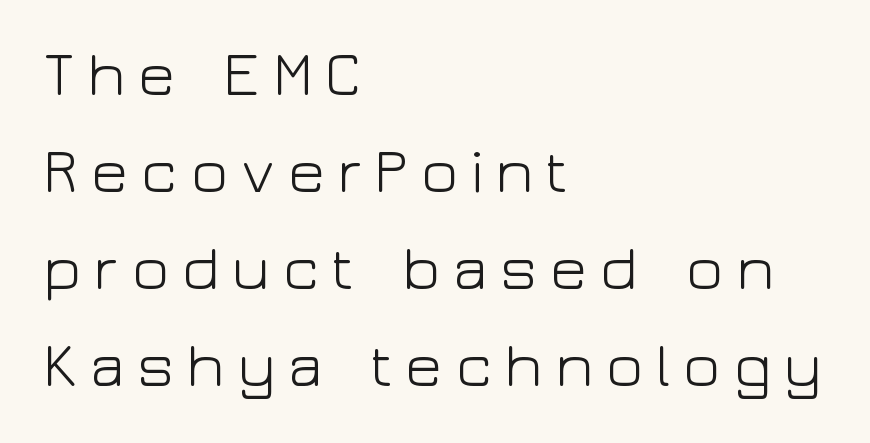
Q: Is the text bold? A: No.
Q: Is the text italic (slanted)? A: No, it is upright.
Q: Is the typeface a serif or a sans-serif typeface? A: Sans-serif.
Q: Is the text underlined? A: No.
Q: How is the paragraph aligned? A: Left-aligned.
Q: Is the spacing between lines tight, normal or loose? A: Normal.
Q: Width (condensed, normal, or wide)? A: Wide.
Q: Stroke contrast? A: Low.
Q: x-height? A: Medium.
Q: Monospaced? A: No.
